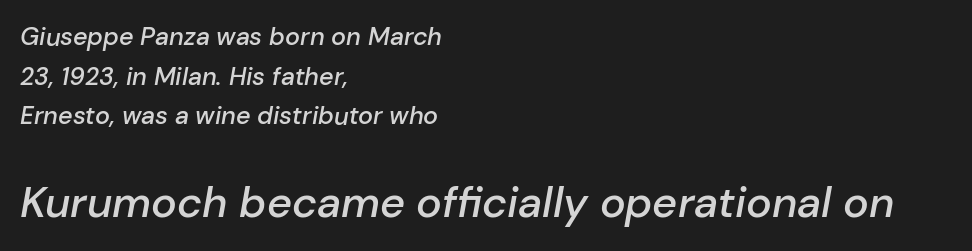
Beneath every word, the page is bare. Think of a printed novel: that variable character pitch is what you see here. Whoever set this made the second block the dominant, larger element. The characters look somewhat weighty, a semibold short of true bold.
